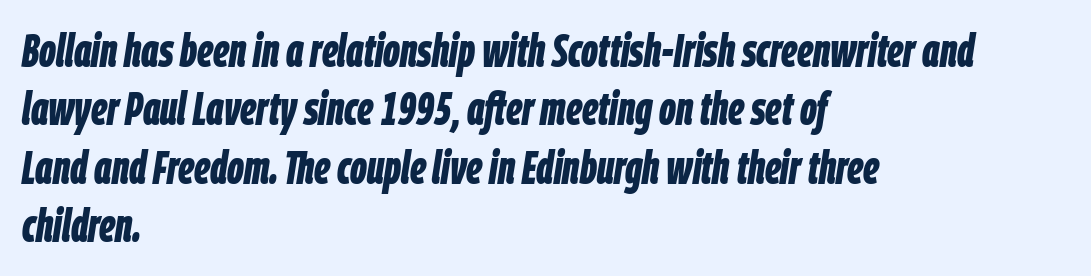
Q: Is the text bold? A: Yes.
Q: Is the text italic (slanted)? A: Yes, it leans right by about 9 degrees.
Q: Is the text underlined? A: No.
Q: How is the paragraph aligned? A: Left-aligned.
Q: Is the spacing between letters normal or unusually wide? A: Normal.
Q: Is the spacing between lines tight, normal or loose? A: Normal.
Q: Width (condensed, normal, or wide)? A: Condensed.
Q: Stroke contrast? A: Low.
Q: x-height? A: Large.
Q: Monospaced? A: No.
